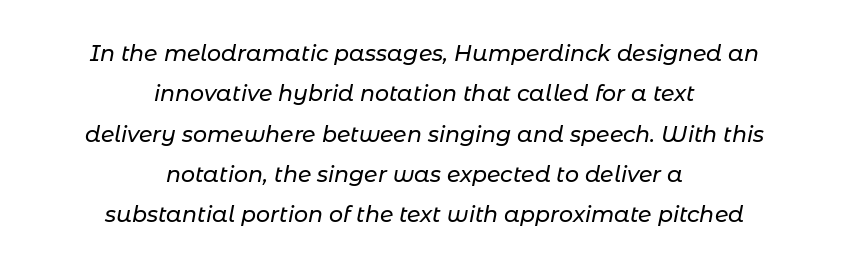
The image shows 22 px text type, italic (leaning right); set centered, line spacing 1.83x, normal letter spacing, not underlined.
